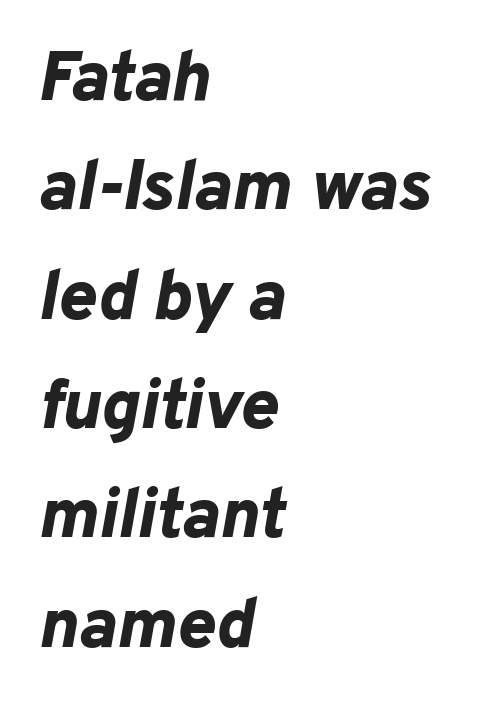
The image shows 71 px bold type, italic (leaning right); set left-aligned, normal line spacing (1.54x), normal letter spacing, not underlined; low stroke contrast and a medium x-height.
